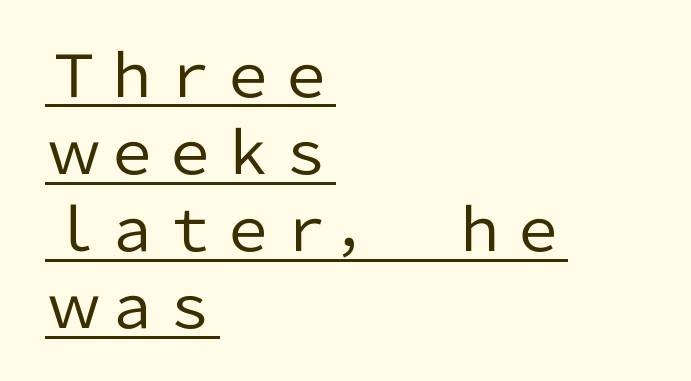
The image shows 58 px regular-weight sans-serif type, upright; set left-aligned, normal line spacing (1.33x), normal letter spacing, underlined; low stroke contrast and a medium x-height.
